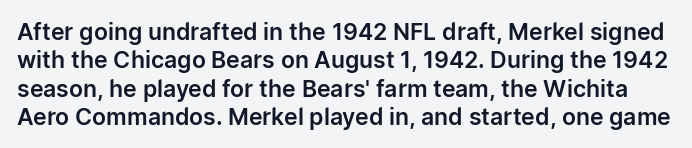
{"italic": "no", "underline": "no", "line_spacing_ratio": 1.23, "letter_spacing": "normal", "letter_spacing_em": 0.0, "glyph_px": 23}
